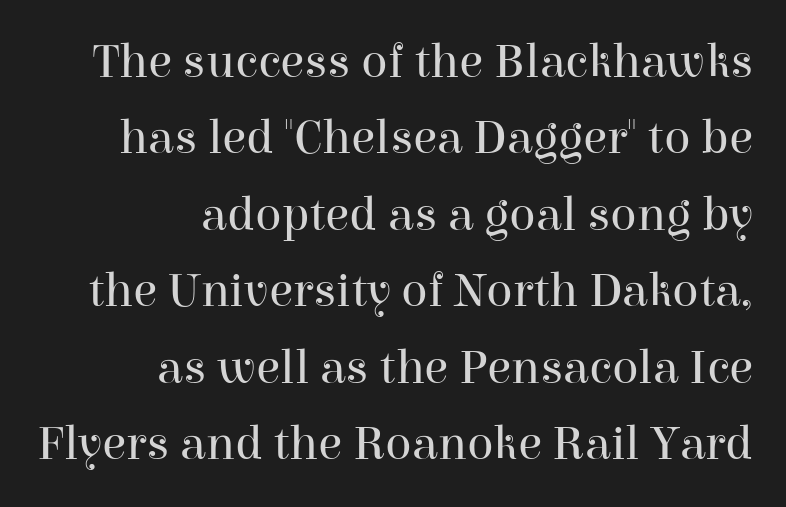
Q: Is the text bold? A: No.
Q: Is the text italic (slanted)? A: No, it is upright.
Q: Is the typeface a serif or a sans-serif typeface? A: Serif.
Q: Is the text underlined? A: No.
Q: How is the paragraph aligned? A: Right-aligned.
Q: Is the spacing between letters normal or unusually wide? A: Normal.
Q: Is the spacing between lines tight, normal or loose? A: Normal.
Q: Width (condensed, normal, or wide)? A: Normal.
Q: Stroke contrast? A: High.
Q: x-height? A: Medium.
Q: Monospaced? A: No.
